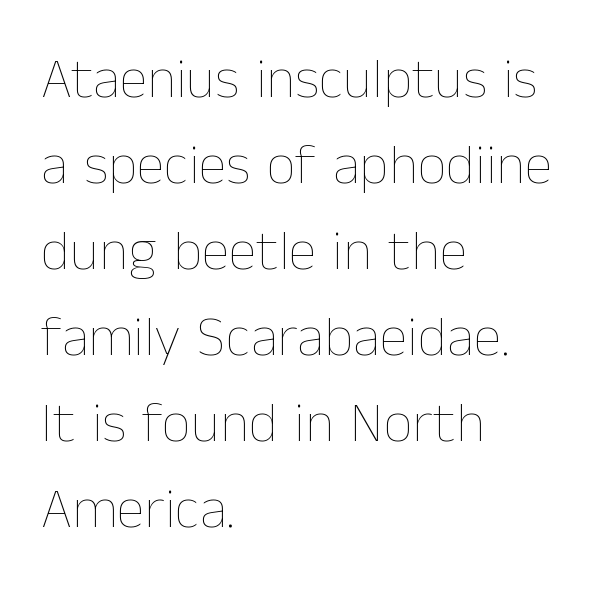
{"italic": "no", "bold": "no", "weight": "thin", "width": "normal", "stroke_contrast": "low", "x_height": "medium", "monospaced": "no", "underline": "no", "align": "left", "line_spacing": "normal", "line_spacing_ratio": 1.51, "letter_spacing": "normal", "letter_spacing_em": 0.0, "glyph_px": 57}
